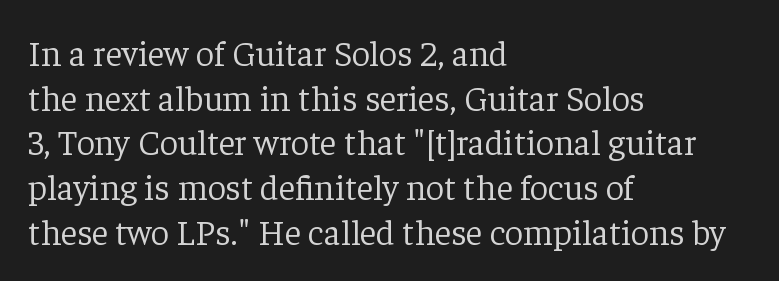
{"serif": "yes", "italic": "no", "bold": "no", "weight": "light", "width": "normal", "stroke_contrast": "low", "x_height": "medium", "monospaced": "no", "underline": "no", "align": "left", "line_spacing_ratio": 1.24, "letter_spacing": "normal", "letter_spacing_em": 0.0, "glyph_px": 36}
